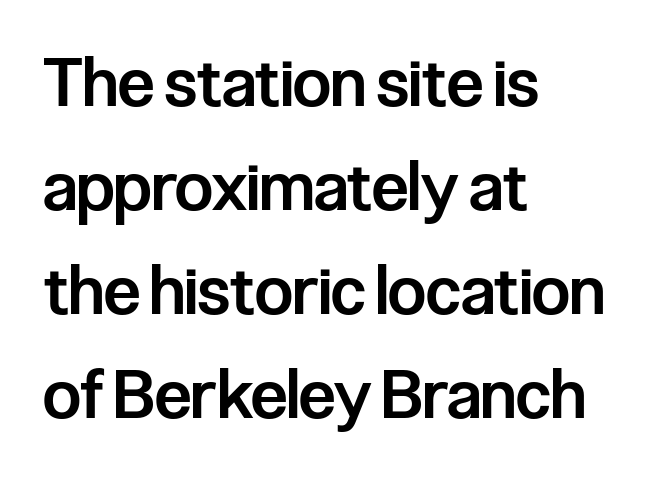
The image shows 67 px semibold, condensed sans-serif type, upright; set left-aligned, normal line spacing (1.55x), normal letter spacing, not underlined; low stroke contrast and a medium x-height.
